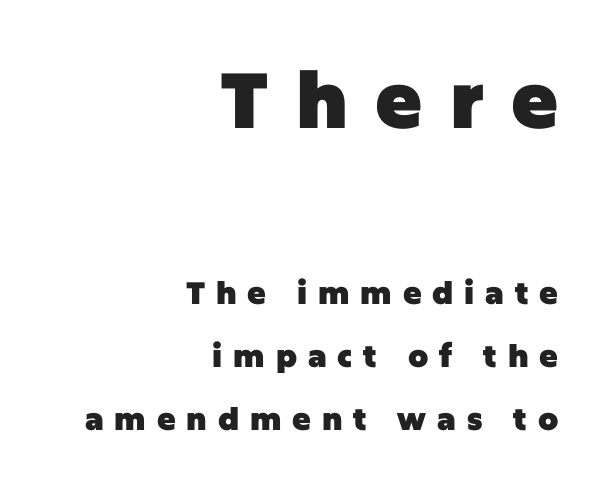
The image shows 78 px heavy sans-serif type, upright; set right-aligned, loose line spacing (2.03x), unusually wide letter spacing (+0.35 em), not underlined; the first (top) block is 2.52x larger; low stroke contrast and a large x-height.
